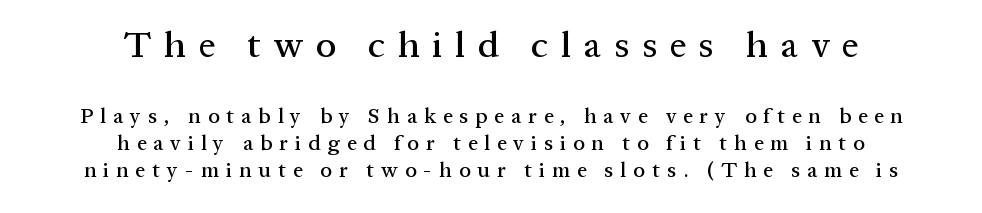
Reading top to bottom, the characters get smaller at the block break. Check under the words: just untouched page. A typesetter would mark this as roman, not italic. Honestly, the letter spacing is so wide it's the main thing you notice. Does the leading feel generous? No, just average.
